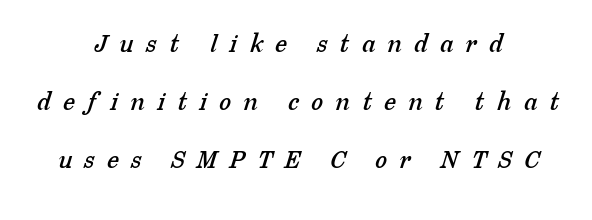
Q: Is the text underlined? A: No.
Q: How is the paragraph aligned? A: Centered.
Q: Is the spacing between letters normal or unusually wide? A: Unusually wide.
Q: Is the spacing between lines tight, normal or loose? A: Loose.
